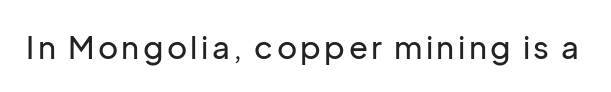
Do the characters align in a grid? No, the font is proportional. The baseline area is clear. The lettering holds an erect, upright posture throughout. Look at the bottom of the vertical strokes: they stop flat, with no serifs.
